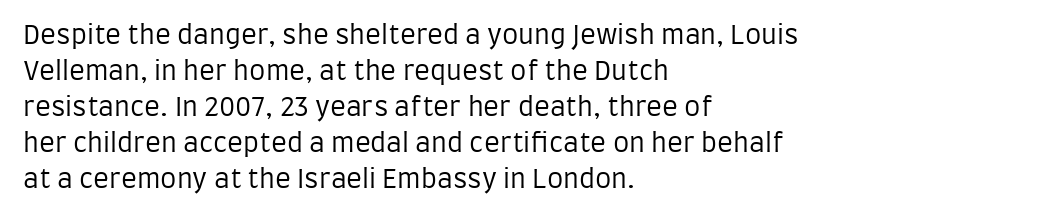
The characters are drawn with everyday or finer stroke widths. Line beginnings align vertically; line endings do not. Rule under the text: the space is simply empty. Words appear dense and cohesive because spacing is normal. Whoever set this chose a conventional vertical rhythm. Rendered with straight, roman letterforms.
